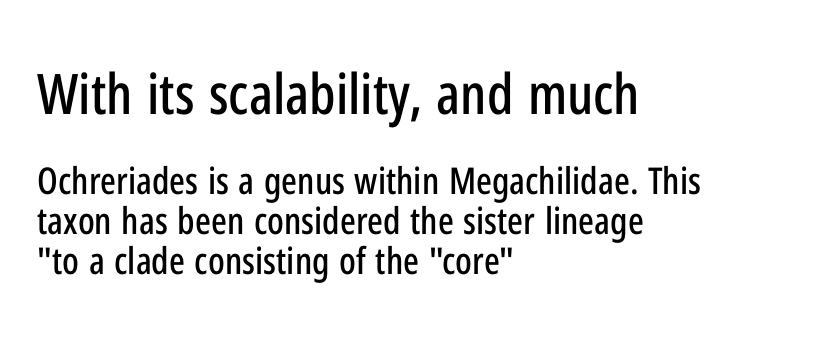
Q: Is the text italic (slanted)? A: No, it is upright.
Q: Is the typeface a serif or a sans-serif typeface? A: Sans-serif.
Q: Is the text underlined? A: No.
Q: How is the paragraph aligned? A: Left-aligned.
Q: Is the spacing between letters normal or unusually wide? A: Normal.
Q: Is the spacing between lines tight, normal or loose? A: Tight.
Q: Which block of text is set in a larger size, the first (top) or the second (bottom)? A: The first (top) one.
Q: Width (condensed, normal, or wide)? A: Condensed.
Q: Stroke contrast? A: Low.
Q: x-height? A: Medium.
Q: Monospaced? A: No.
